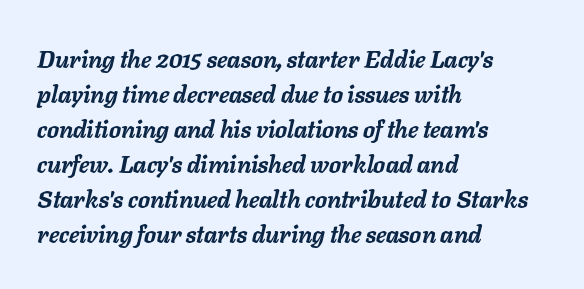
Q: Is the text bold? A: Yes.
Q: Is the text italic (slanted)? A: Yes, it leans right by about 11 degrees.
Q: Is the text underlined? A: No.
Q: How is the paragraph aligned? A: Left-aligned.
Q: Is the spacing between letters normal or unusually wide? A: Normal.
Q: Is the spacing between lines tight, normal or loose? A: Normal.
